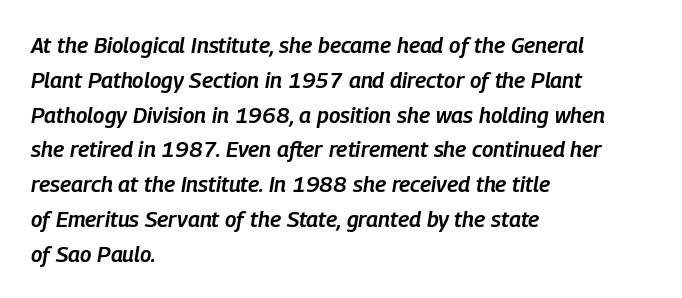
The image shows 22 px text type, italic (leaning right); set left-aligned, normal line spacing (1.58x), normal letter spacing, not underlined.
